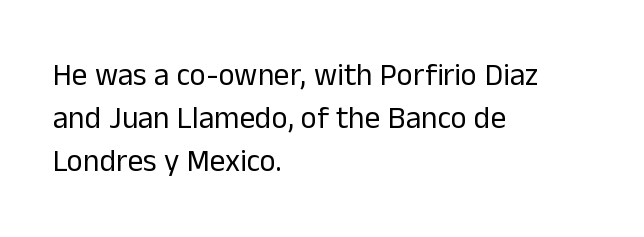
Q: Is the text bold? A: No.
Q: Is the text italic (slanted)? A: No, it is upright.
Q: Is the typeface a serif or a sans-serif typeface? A: Sans-serif.
Q: Is the text underlined? A: No.
Q: How is the paragraph aligned? A: Left-aligned.
Q: Is the spacing between letters normal or unusually wide? A: Normal.
Q: Is the spacing between lines tight, normal or loose? A: Normal.
Q: Width (condensed, normal, or wide)? A: Normal.
Q: Stroke contrast? A: Low.
Q: x-height? A: Medium.
Q: Monospaced? A: No.
